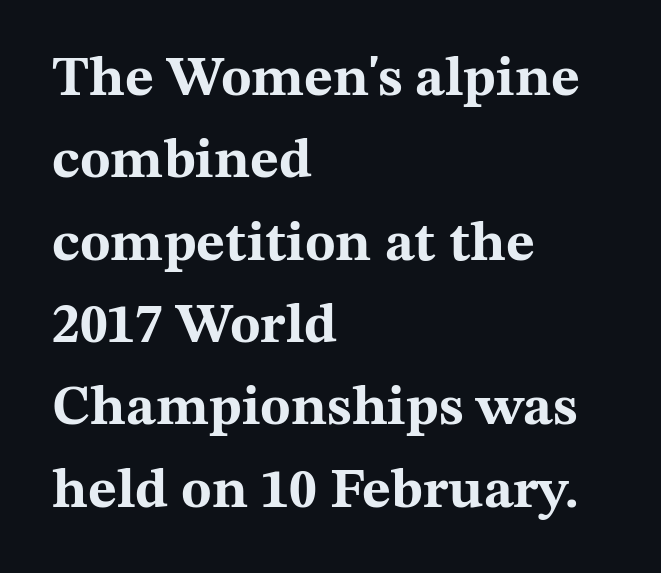
Q: Is the text bold? A: Yes.
Q: Is the text italic (slanted)? A: No, it is upright.
Q: Is the typeface a serif or a sans-serif typeface? A: Serif.
Q: Is the text underlined? A: No.
Q: How is the paragraph aligned? A: Left-aligned.
Q: Is the spacing between letters normal or unusually wide? A: Normal.
Q: Is the spacing between lines tight, normal or loose? A: Normal.
Q: Width (condensed, normal, or wide)? A: Wide.
Q: Stroke contrast? A: Medium.
Q: x-height? A: Medium.
Q: Monospaced? A: No.
